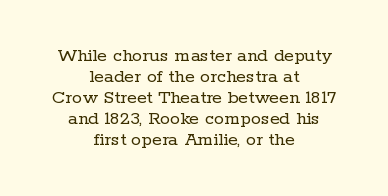
Q: Is the text bold? A: No.
Q: Is the text italic (slanted)? A: No, it is upright.
Q: Is the text underlined? A: No.
Q: How is the paragraph aligned? A: Centered.
Q: Is the spacing between letters normal or unusually wide? A: Normal.
Q: Is the spacing between lines tight, normal or loose? A: Tight.
